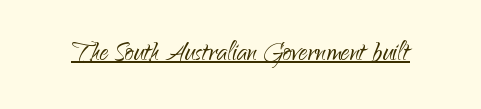
Q: Is the text bold? A: No.
Q: Is the text italic (slanted)? A: Yes.
Q: Is the typeface a serif or a sans-serif typeface? A: Sans-serif.
Q: Is the text underlined? A: Yes.
Q: Is the spacing between letters normal or unusually wide? A: Normal.
Q: Width (condensed, normal, or wide)? A: Normal.
Q: Stroke contrast? A: Low.
Q: x-height? A: Small.
Q: Monospaced? A: No.
